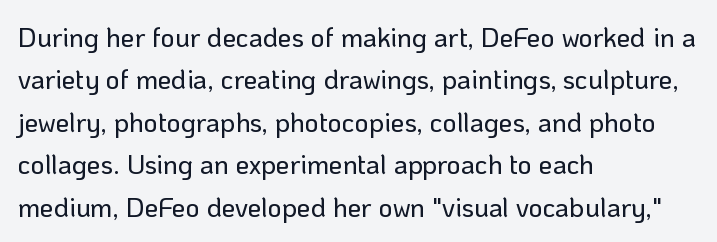
The image shows 27 px text type, upright; set left-aligned, normal line spacing (1.57x), normal letter spacing, not underlined.
